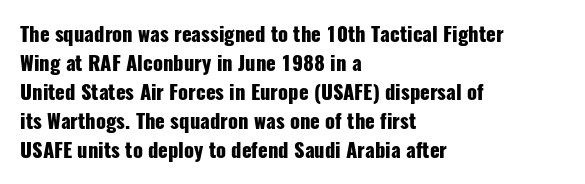
{"italic": "no", "bold": "yes", "underline": "no", "align": "left", "line_spacing": "normal", "line_spacing_ratio": 1.45, "letter_spacing": "normal", "letter_spacing_em": 0.0, "glyph_px": 20}
